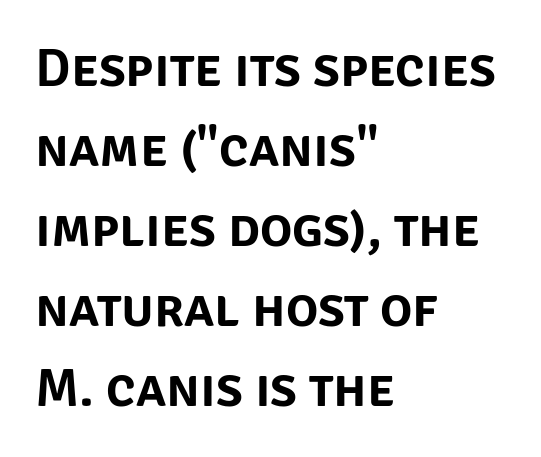
Between one letter and the next there's only the usual sliver of space. The text was rendered using a sans face with plain stroke endings. The baseline area is clear. The text block is weighted toward the left margin, trailing off unevenly rightward.
